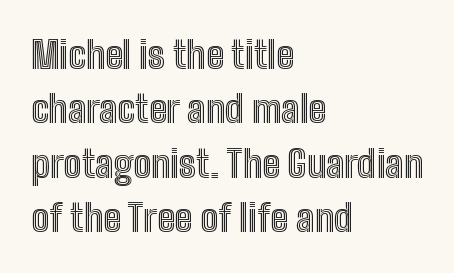
Q: Is the text italic (slanted)? A: No, it is upright.
Q: Is the text underlined? A: No.
Q: How is the paragraph aligned? A: Left-aligned.
Q: Is the spacing between letters normal or unusually wide? A: Normal.
Q: Is the spacing between lines tight, normal or loose? A: Normal.
Q: Width (condensed, normal, or wide)? A: Condensed.
Q: x-height? A: Medium.
Q: Monospaced? A: No.
